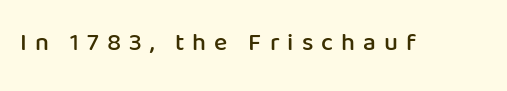
The image shows 25 px text type, upright; set unusually wide letter spacing (+0.32 em), not underlined.
